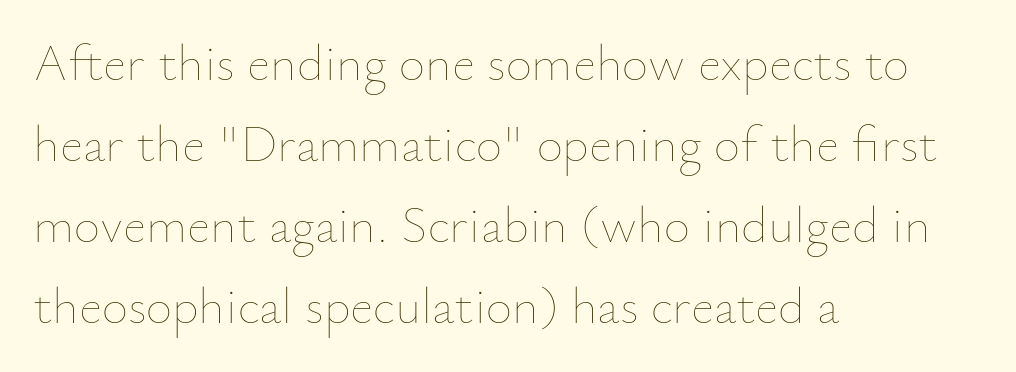
{"italic": "no", "bold": "no", "weight": "thin", "width": "normal", "stroke_contrast": "low", "x_height": "small", "monospaced": "no", "underline": "no", "align": "left", "line_spacing": "normal", "line_spacing_ratio": 1.59, "letter_spacing": "normal", "letter_spacing_em": 0.0, "glyph_px": 51}
